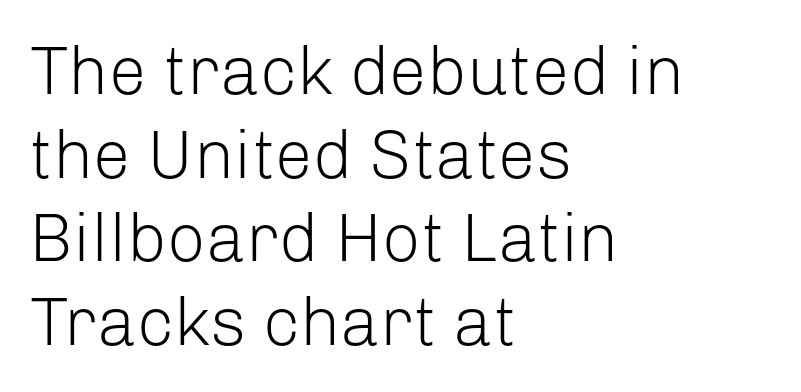
The image shows 68 px light sans-serif type, upright; set left-aligned, line spacing 1.23x, normal letter spacing, not underlined; low stroke contrast and a medium x-height.
